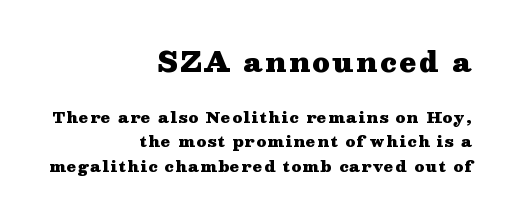
{"italic": "no", "bold": "yes", "underline": "no", "align": "right", "line_spacing": "normal", "line_spacing_ratio": 1.64, "larger_block": "first", "size_ratio": 1.8, "glyph_px": 27}
